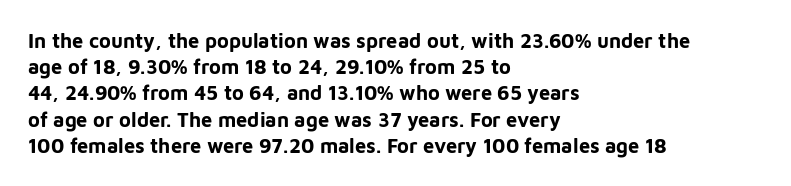
The image shows 20 px bold type, upright; set left-aligned, normal line spacing (1.31x), normal letter spacing, not underlined.
